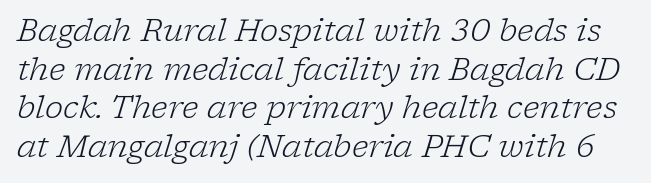
{"serif": "yes", "italic": "yes", "lean": "right", "slant_degrees": 17, "bold": "no", "weight": "light", "width": "normal", "stroke_contrast": "low", "x_height": "medium", "monospaced": "no", "underline": "no", "line_spacing": "normal", "line_spacing_ratio": 1.25, "letter_spacing": "normal", "letter_spacing_em": 0.0, "glyph_px": 31}
